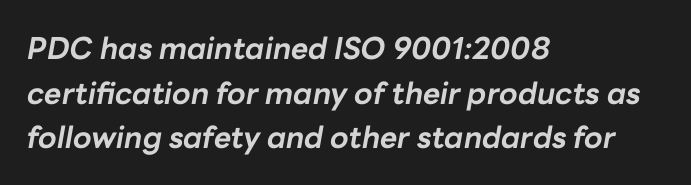
The designer left line spacing at the default. Caption: multi-line text, flush left, ragged right. The rendering keeps characters at their native spacing. Looks like regular typesetting: each glyph gets only the width it needs.
